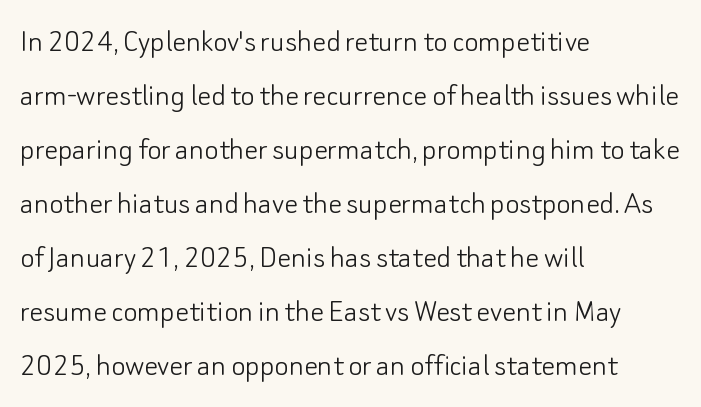
{"serif": "no", "italic": "no", "bold": "no", "weight": "light", "width": "normal", "stroke_contrast": "low", "x_height": "small", "monospaced": "no", "underline": "no", "align": "left", "line_spacing": "normal", "line_spacing_ratio": 1.59, "letter_spacing": "normal", "letter_spacing_em": 0.0, "glyph_px": 34}
